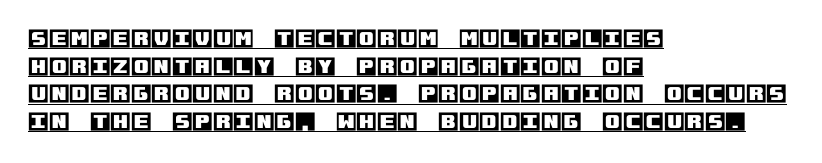
The gaps between neighbouring characters are ordinary and unremarkable. Posture: upright roman. Leading matches the norm, producing a regular column. A classic flush-left, rag-right setting is used for this passage.
